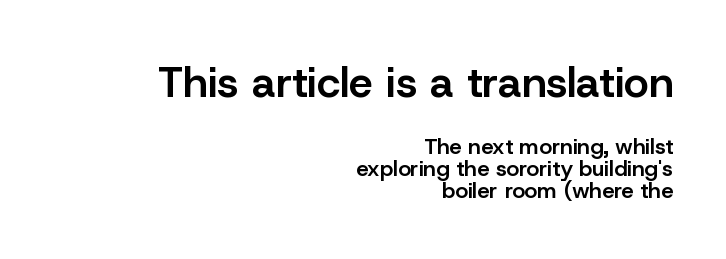
The image shows 43 px semibold sans-serif type, upright; set right-aligned, tight line spacing (1.01x), normal letter spacing, not underlined; the first (top) block is 1.95x larger; low stroke contrast and a medium x-height.
